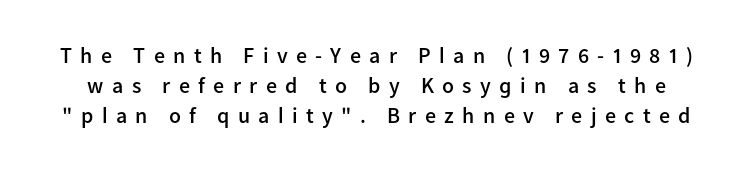
Q: Is the text bold? A: Semi-bold.
Q: Is the text italic (slanted)? A: No, it is upright.
Q: Is the text underlined? A: No.
Q: Is the spacing between letters normal or unusually wide? A: Unusually wide.
Q: Is the spacing between lines tight, normal or loose? A: Normal.
